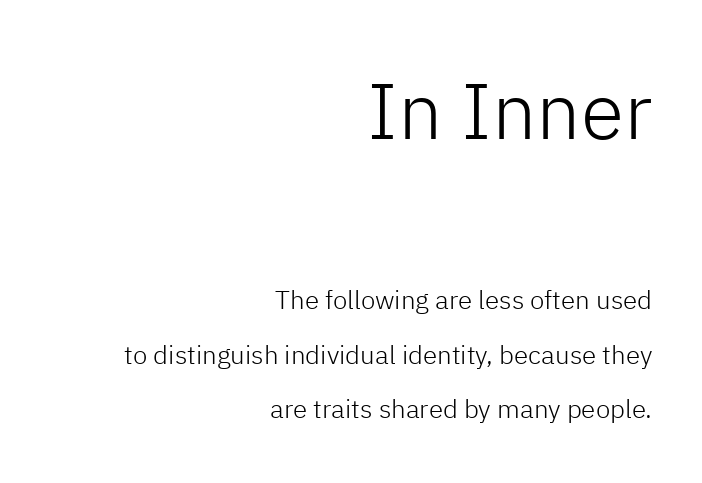
The image shows 79 px light sans-serif type, upright; set right-aligned, loose line spacing (2.1x), normal letter spacing, not underlined; the first (top) block is 3.04x larger; low stroke contrast and a medium x-height.
